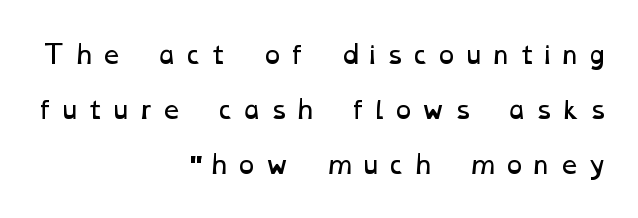
{"bold": "no", "underline": "no", "align": "right", "line_spacing": "loose", "line_spacing_ratio": 2.2, "letter_spacing": "wide", "letter_spacing_em": 0.27, "glyph_px": 25}
